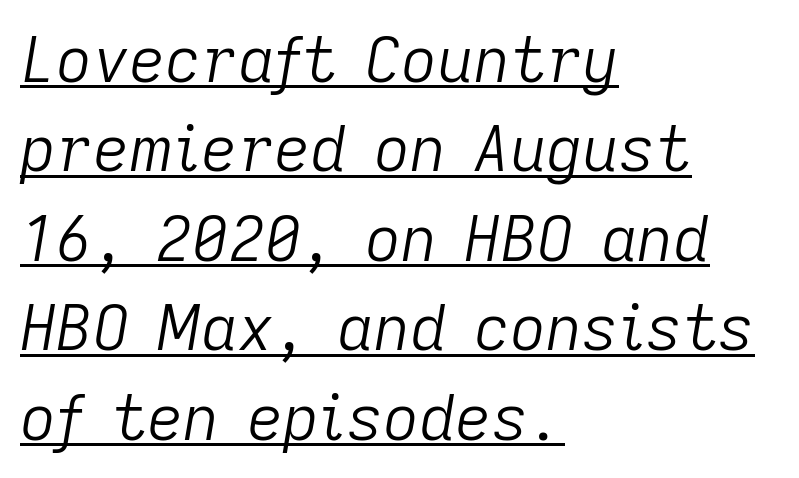
Each word holds together tightly as a unit, with standard inter-letter gaps. A typesetter would call this leading conventional body-copy spacing. Each line starts at the same left margin while the right side varies. You could not count columns in this text — the font is proportionally spaced.
